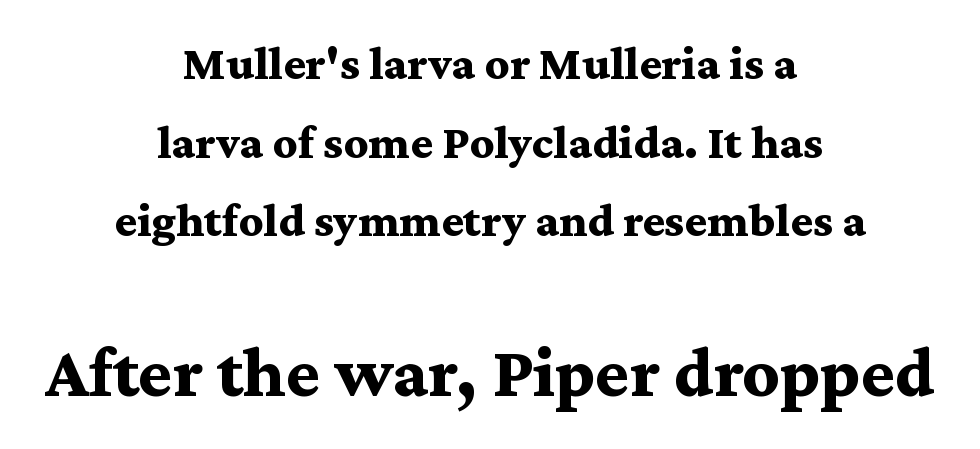
The image shows 72 px bold, wide serif type, upright; set centered, normal line spacing (1.64x), normal letter spacing, not underlined; the second (bottom) block is 1.5x larger; medium stroke contrast and a medium x-height.
